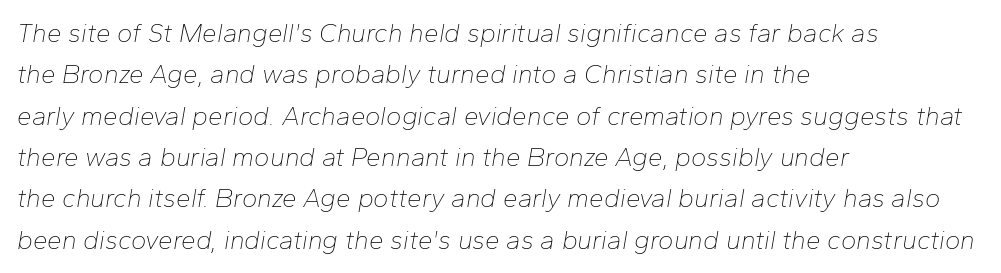
Horizontal bands of white between lines are of average thickness. Has an underline been added? It has not. The ragged edge is on the right, which tells us the setting is flush left. The rendering keeps characters at their native spacing. The axis of the letterforms is tilted away from vertical. Heft: none added — not bold.
